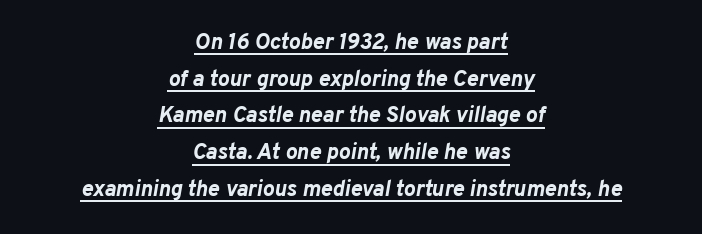
The image shows 22 px bold type, italic (leaning right); set centered, normal line spacing (1.67x), normal letter spacing, underlined.
